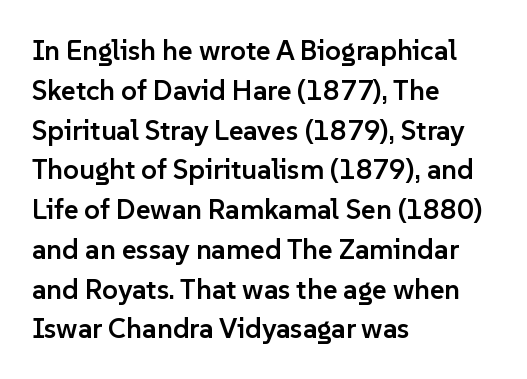
The image shows 28 px semibold sans-serif type, upright; set left-aligned, normal line spacing (1.42x), normal letter spacing, not underlined; low stroke contrast and a medium x-height.
